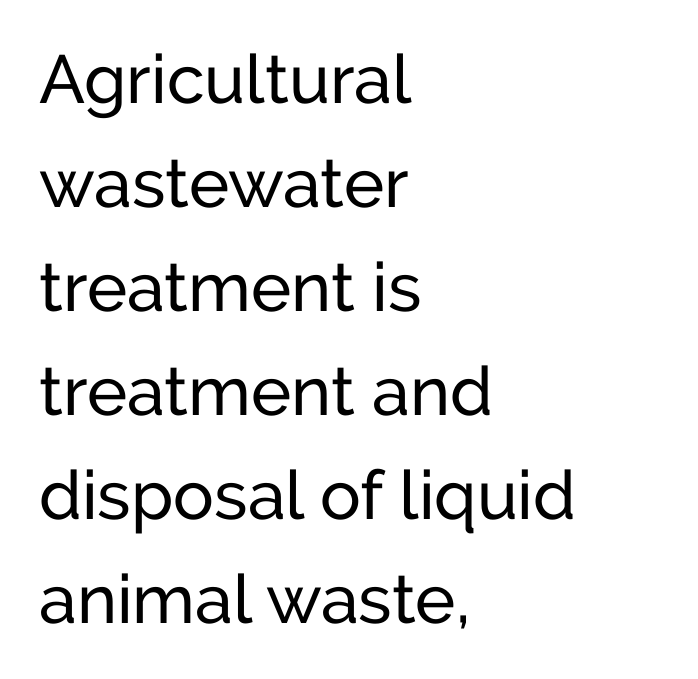
The image shows 68 px regular-weight sans-serif type, upright; set left-aligned, normal line spacing (1.53x), normal letter spacing, not underlined; low stroke contrast and a medium x-height.
